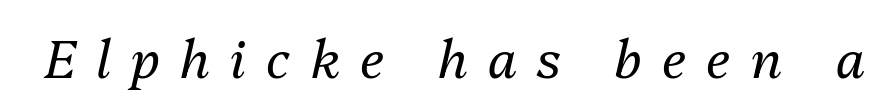
{"italic": "yes", "lean": "right", "slant_degrees": 13, "bold": "no", "weight": "regular", "width": "normal", "stroke_contrast": "medium", "x_height": "medium", "monospaced": "no", "underline": "no", "letter_spacing": "wide", "letter_spacing_em": 0.39, "glyph_px": 52}
